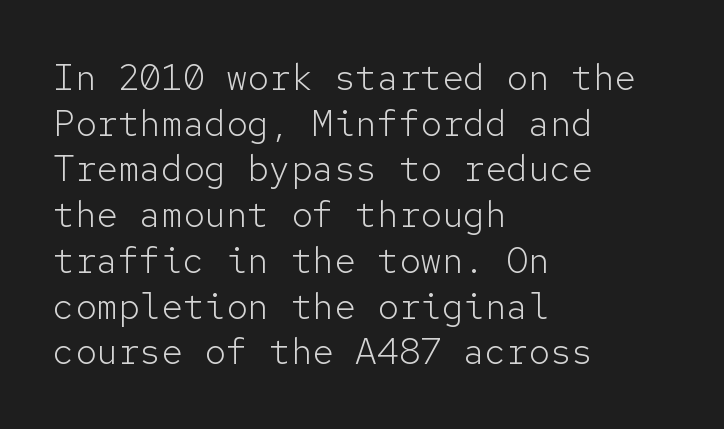
Q: Is the text bold? A: No.
Q: Is the text italic (slanted)? A: No, it is upright.
Q: Is the typeface a serif or a sans-serif typeface? A: Sans-serif.
Q: Is the text underlined? A: No.
Q: How is the paragraph aligned? A: Left-aligned.
Q: Is the spacing between letters normal or unusually wide? A: Normal.
Q: Is the spacing between lines tight, normal or loose? A: Normal.
Q: Width (condensed, normal, or wide)? A: Normal.
Q: Stroke contrast? A: Low.
Q: x-height? A: Medium.
Q: Monospaced? A: Yes.
